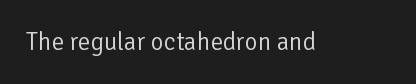
{"italic": "no", "bold": "no", "underline": "no", "letter_spacing": "normal", "letter_spacing_em": 0.0, "glyph_px": 25}
